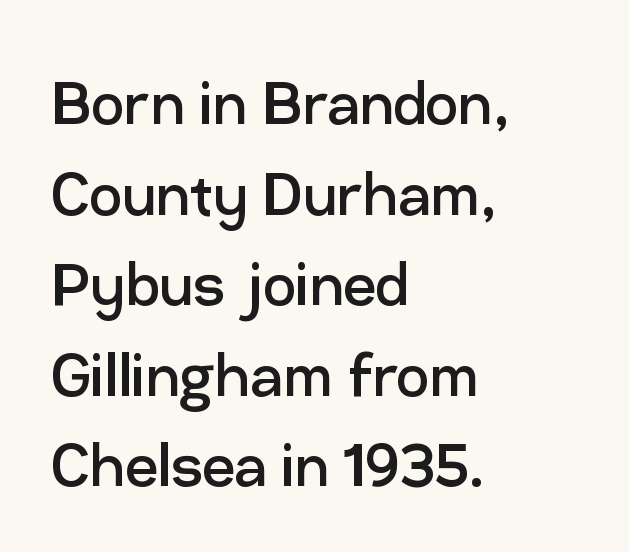
The rag falls on the right side of this text block. The passage shown is typeset with a sans-serif family. If you drew a line through each stem, it would be perfectly vertical. A typesetter would call this proportional, since set widths differ per character. Stroke mass is kept to a normal reading level or below.
